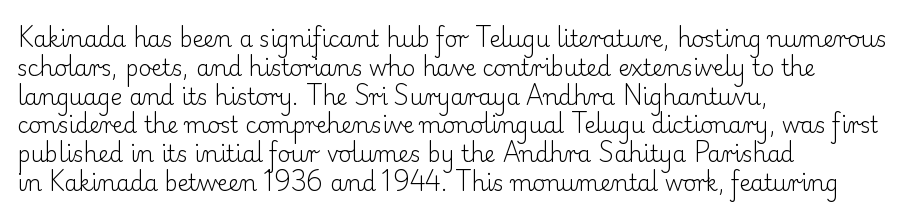
Q: Is the text bold? A: No.
Q: Is the text italic (slanted)? A: No, it is upright.
Q: Is the text underlined? A: No.
Q: How is the paragraph aligned? A: Left-aligned.
Q: Is the spacing between letters normal or unusually wide? A: Normal.
Q: Is the spacing between lines tight, normal or loose? A: Normal.
